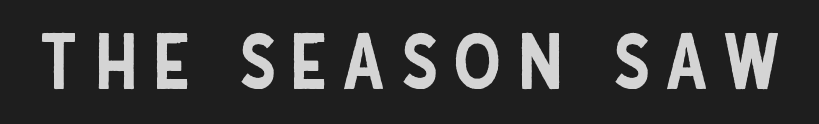
The horizontal fit of the characters is loose and conspicuously gappy. The face used here is a sans, in the tradition of grotesques and geometrics. Descenders hang freely into open space. The font's upright variant was chosen for this text. Each letter keeps its own natural width here, so spacing adapts to shape.
